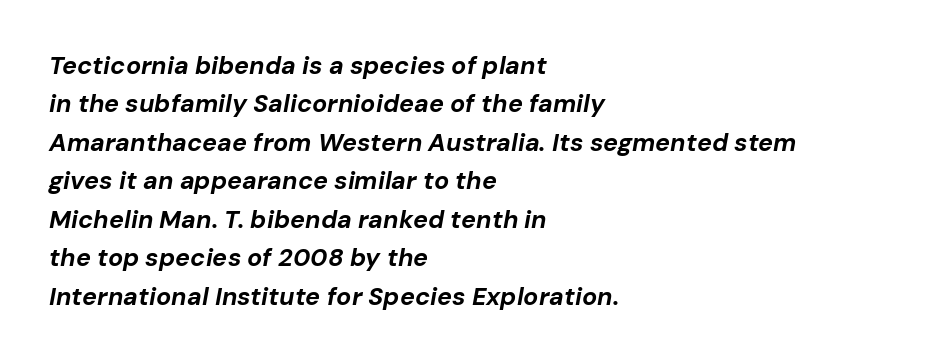
{"italic": "yes", "lean": "right", "slant_degrees": 10, "bold": "yes", "underline": "no", "align": "left", "line_spacing": "normal", "line_spacing_ratio": 1.54, "letter_spacing": "normal", "letter_spacing_em": 0.0, "glyph_px": 25}
